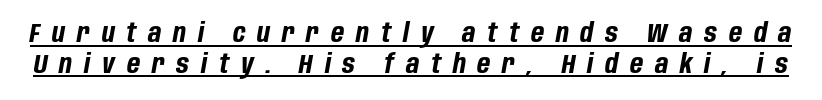
Here the glyphs are tracked loosely, breaking word shapes into spaced letters. Students, observe: this is what under-led, compact text looks like. Designer's note — italics engaged. Quick note: underline on.
